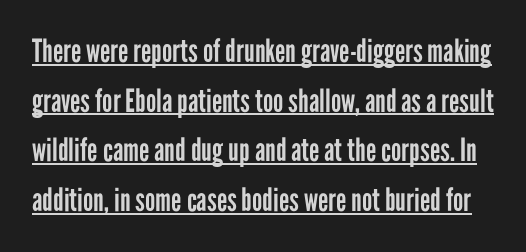
{"serif": "no", "italic": "no", "bold": "no", "weight": "regular", "width": "condensed", "stroke_contrast": "low", "x_height": "medium", "monospaced": "no", "underline": "yes", "line_spacing": "normal", "line_spacing_ratio": 1.55, "letter_spacing": "normal", "letter_spacing_em": 0.0, "glyph_px": 32}
